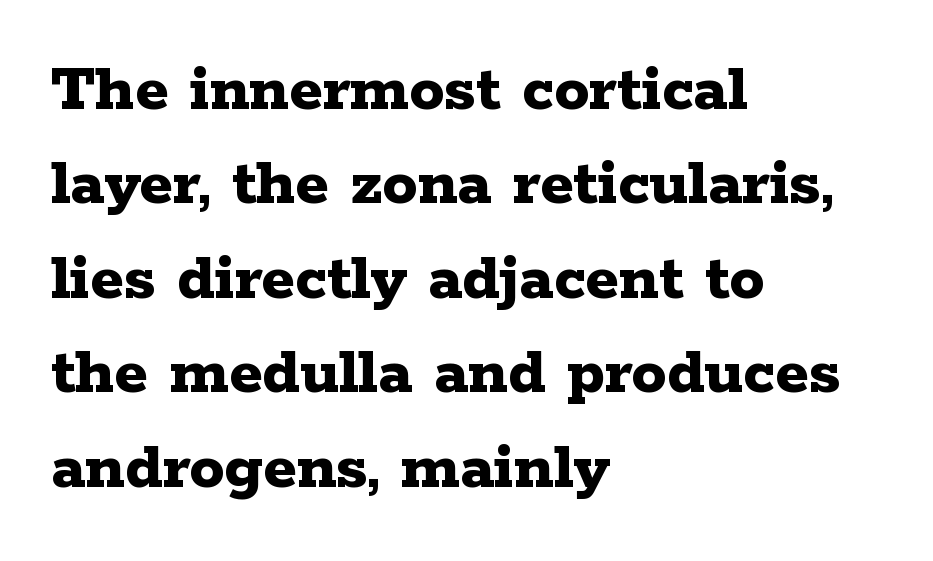
Layout note: lines flush left. Interline gaps are of average width in this sample. Weight: bold. The passage shown is typed in a proportional face where columns would drift. The type is set solid horizontally, with unmodified tracking.
